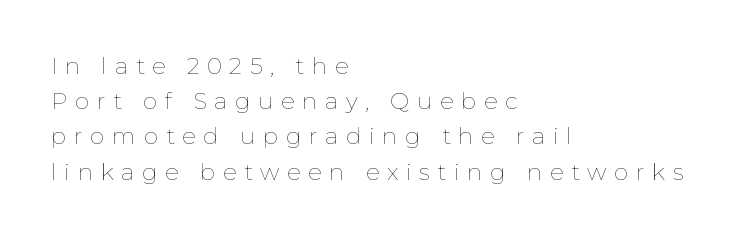
The image shows 23 px text type, upright; set left-aligned, normal line spacing (1.53x), unusually wide letter spacing (+0.33 em), not underlined.
